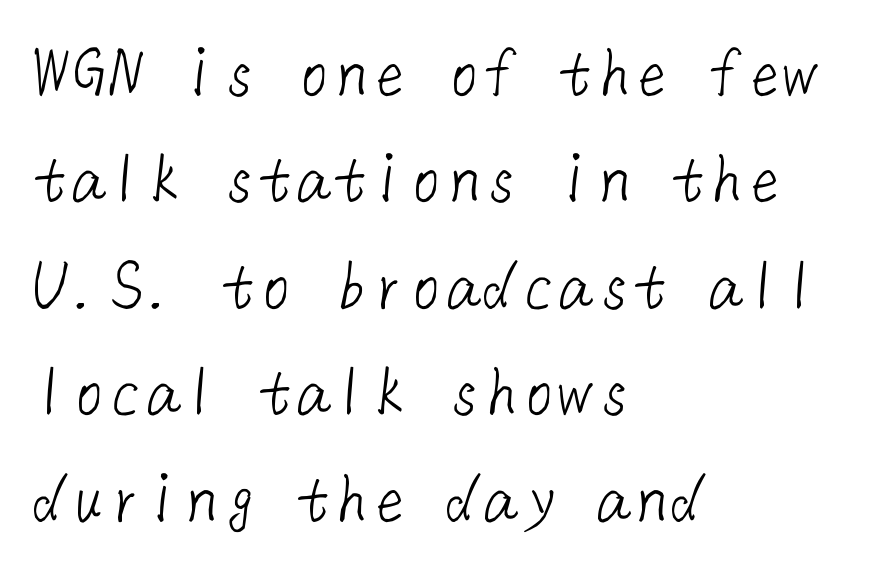
The image shows 75 px light sans-serif type; set left-aligned, normal line spacing (1.42x), normal letter spacing, not underlined; low stroke contrast and a medium x-height.
